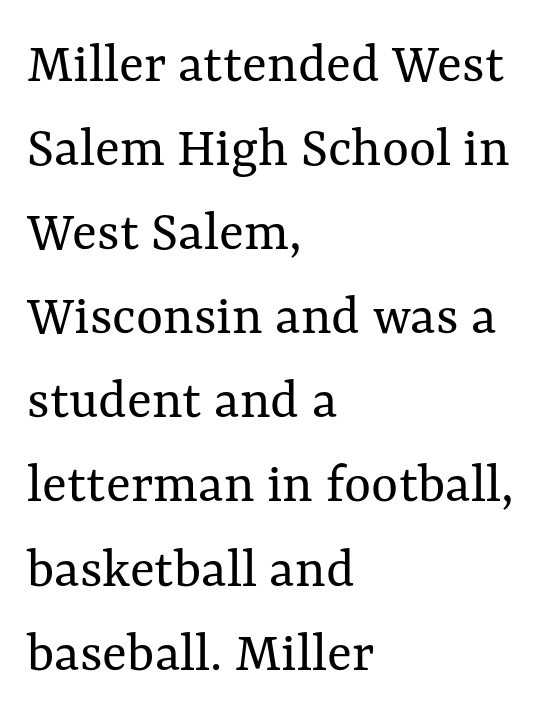
The image shows 58 px regular-weight type, upright; set left-aligned, normal line spacing (1.45x), normal letter spacing, not underlined; medium stroke contrast and a medium x-height.
